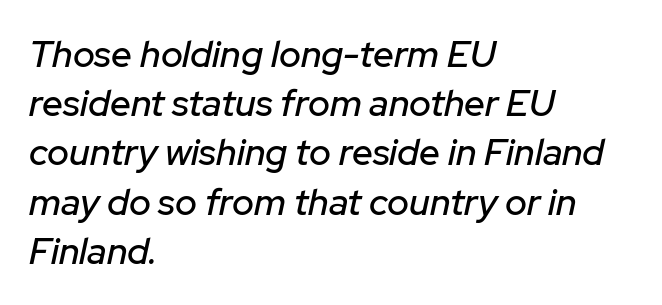
Style check: oblique. The typesetter chose a ragged-right arrangement here. The face used here is proportionally spaced, like ordinary book or web type. Between one letter and the next there's only the usual sliver of space.
